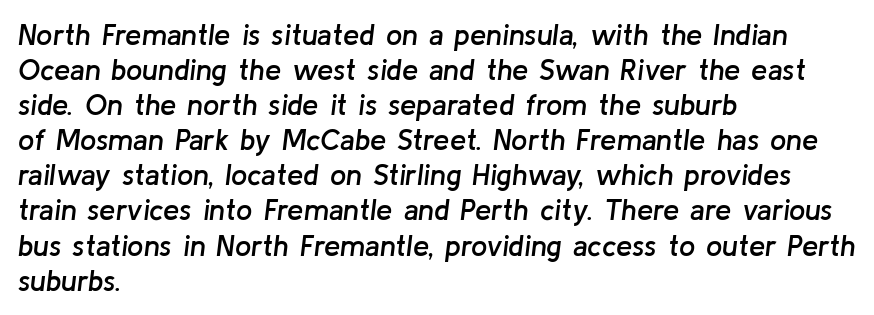
Q: Is the text bold? A: Semi-bold.
Q: Is the text italic (slanted)? A: Yes, it leans right by about 8 degrees.
Q: Is the text underlined? A: No.
Q: How is the paragraph aligned? A: Left-aligned.
Q: Is the spacing between letters normal or unusually wide? A: Normal.
Q: Width (condensed, normal, or wide)? A: Normal.
Q: Stroke contrast? A: Low.
Q: x-height? A: Medium.
Q: Monospaced? A: No.
